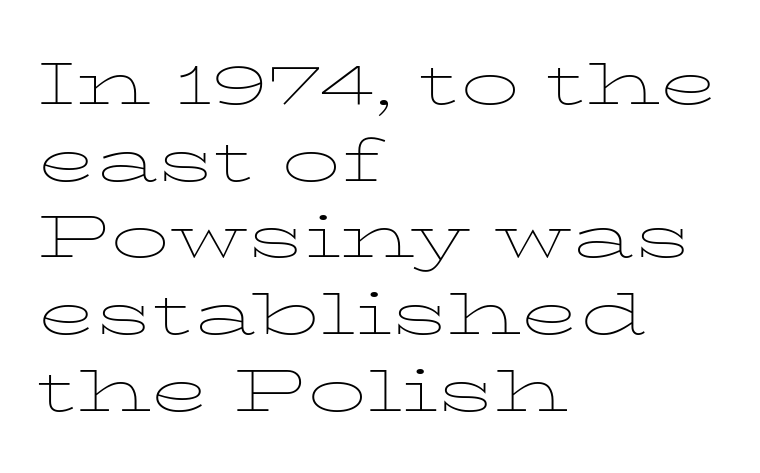
Q: Is the text bold? A: No.
Q: Is the text italic (slanted)? A: No, it is upright.
Q: Is the typeface a serif or a sans-serif typeface? A: Serif.
Q: Is the text underlined? A: No.
Q: How is the paragraph aligned? A: Left-aligned.
Q: Is the spacing between letters normal or unusually wide? A: Normal.
Q: Is the spacing between lines tight, normal or loose? A: Normal.
Q: Width (condensed, normal, or wide)? A: Wide.
Q: Stroke contrast? A: Low.
Q: x-height? A: Medium.
Q: Monospaced? A: No.
